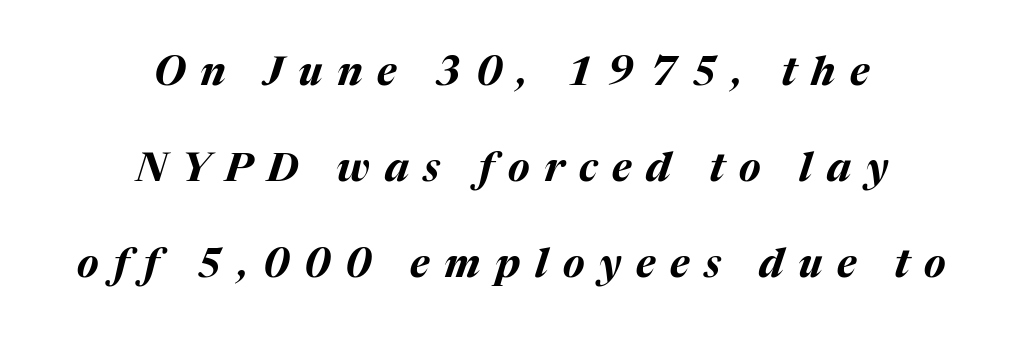
Q: Is the text bold? A: Yes.
Q: Is the text italic (slanted)? A: Yes, it leans right by about 17 degrees.
Q: Is the text underlined? A: No.
Q: How is the paragraph aligned? A: Centered.
Q: Is the spacing between letters normal or unusually wide? A: Unusually wide.
Q: Is the spacing between lines tight, normal or loose? A: Loose.
Q: Width (condensed, normal, or wide)? A: Normal.
Q: Stroke contrast? A: Medium.
Q: x-height? A: Medium.
Q: Monospaced? A: No.
